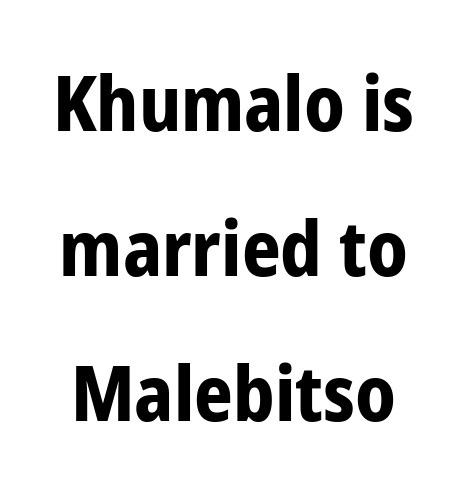
Q: Is the text bold? A: Yes.
Q: Is the text italic (slanted)? A: No, it is upright.
Q: Is the typeface a serif or a sans-serif typeface? A: Sans-serif.
Q: Is the text underlined? A: No.
Q: Is the spacing between letters normal or unusually wide? A: Normal.
Q: Is the spacing between lines tight, normal or loose? A: Loose.
Q: Width (condensed, normal, or wide)? A: Condensed.
Q: Stroke contrast? A: Low.
Q: x-height? A: Medium.
Q: Monospaced? A: No.
